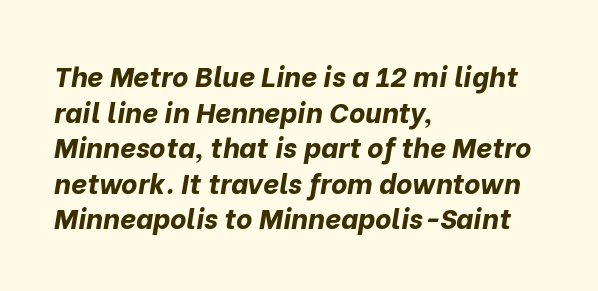
{"italic": "yes", "lean": "right", "slant_degrees": 10, "bold": "yes", "weight": "bold", "width": "normal", "stroke_contrast": "low", "x_height": "medium", "monospaced": "no", "underline": "no", "align": "left", "line_spacing": "normal", "line_spacing_ratio": 1.27, "letter_spacing": "normal", "letter_spacing_em": 0.0, "glyph_px": 28}
